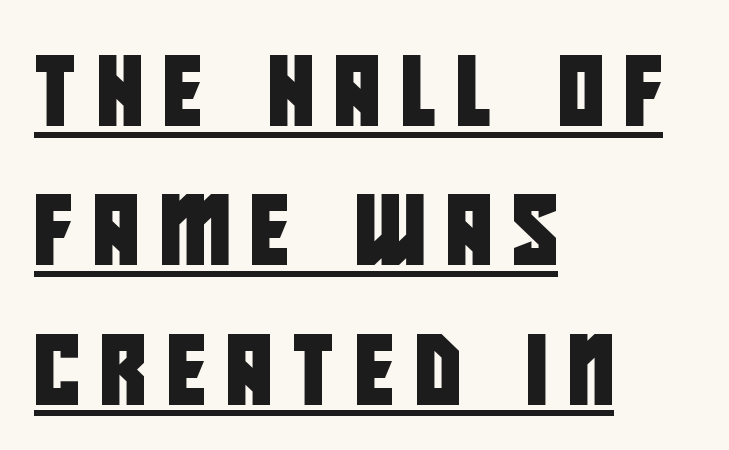
{"serif": "no", "width": "condensed", "stroke_contrast": "low", "x_height": "large", "monospaced": "no", "underline": "yes", "align": "left", "line_spacing": "loose", "line_spacing_ratio": 1.99, "letter_spacing": "wide", "letter_spacing_em": 0.3, "glyph_px": 70}
